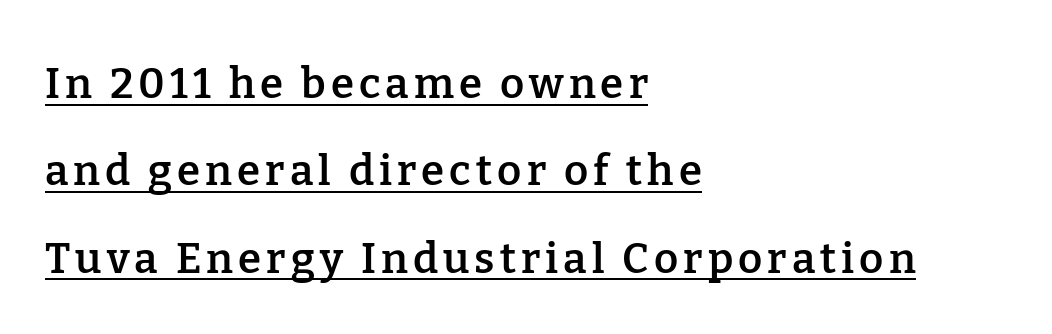
Ascenders rise straight up at ninety degrees. A great deal of white space separates one row of letters from the next. Line starts are locked; line ends wander. Old-style or modern, the face here clearly has serifs.
